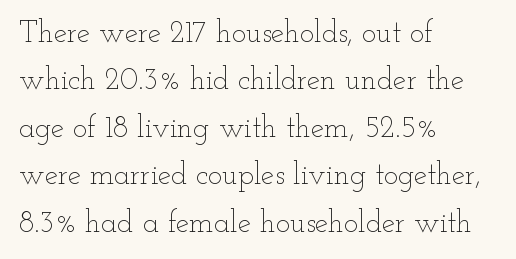
The image shows 30 px thin, wide type, upright; set left-aligned, normal line spacing (1.58x), normal letter spacing, not underlined; low stroke contrast and a small x-height.
